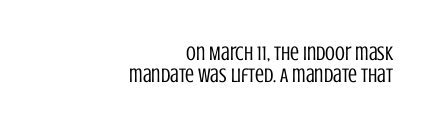
The image shows 20 px text type, upright; set right-aligned, tight line spacing (1.08x), normal letter spacing, not underlined.
